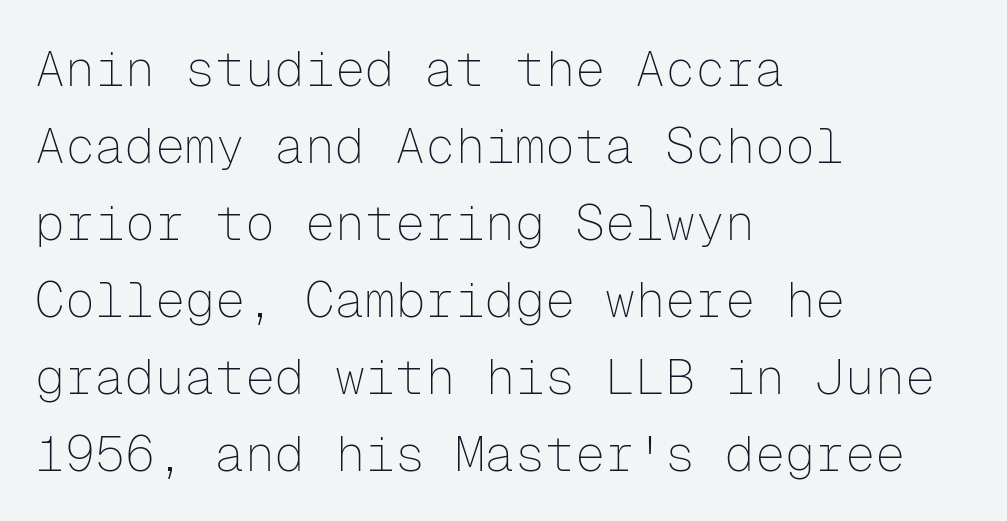
The image shows 50 px thin sans-serif type, upright, monospaced; set left-aligned, normal line spacing (1.54x), normal letter spacing, not underlined; low stroke contrast and a medium x-height.
